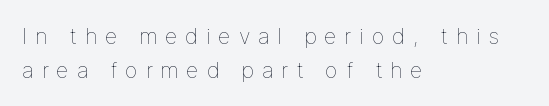
{"italic": "no", "bold": "no", "underline": "no", "align": "left", "line_spacing": "normal", "line_spacing_ratio": 1.53, "letter_spacing": "wide", "letter_spacing_em": 0.35, "glyph_px": 22}
